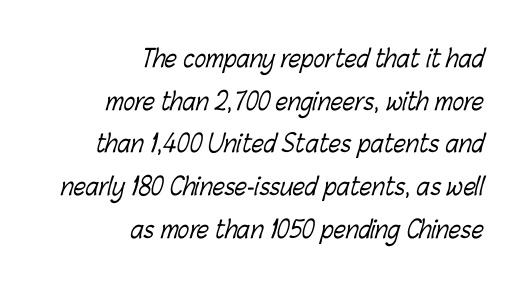
Clear beneath every line of the passage. Is the letter spacing exaggerated? No — it looks like the ordinary default. Counters stay open thanks to moderate or lighter strokes. Short and long lines alike share a common ending point at right.
